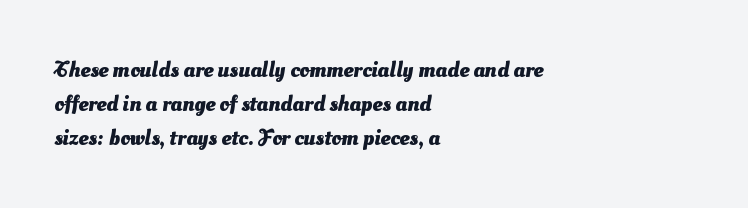
The image shows 22 px bold type; set left-aligned, normal line spacing (1.54x), normal letter spacing, not underlined.
